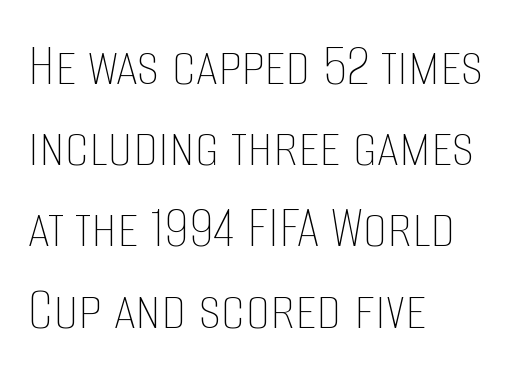
Q: Is the text bold? A: No.
Q: Is the text italic (slanted)? A: No, it is upright.
Q: Is the text underlined? A: No.
Q: How is the paragraph aligned? A: Left-aligned.
Q: Is the spacing between letters normal or unusually wide? A: Normal.
Q: Is the spacing between lines tight, normal or loose? A: Normal.
Q: Width (condensed, normal, or wide)? A: Condensed.
Q: Stroke contrast? A: Low.
Q: x-height? A: Large.
Q: Monospaced? A: No.
